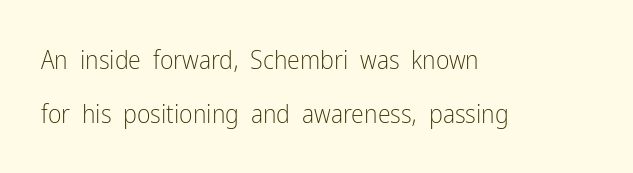
{"italic": "no", "bold": "no", "underline": "no", "align": "left", "line_spacing": "loose", "line_spacing_ratio": 2.08, "letter_spacing": "normal", "letter_spacing_em": 0.0, "glyph_px": 26}
